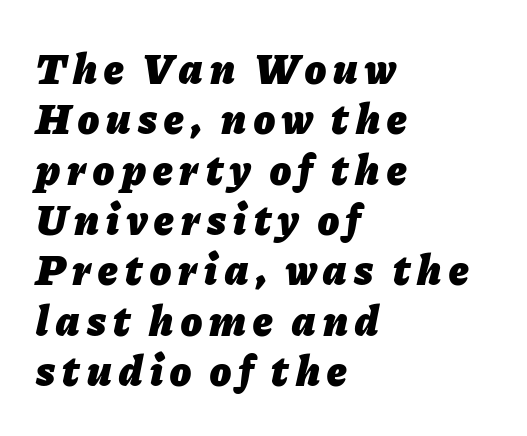
The image shows 43 px heavy type, italic (leaning right); set left-aligned, line spacing 1.17x, not underlined; low stroke contrast and a medium x-height.
